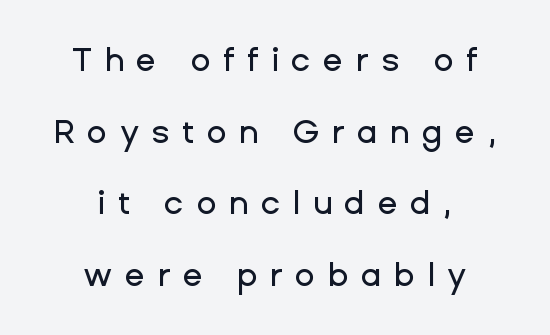
Q: Is the text italic (slanted)? A: No, it is upright.
Q: Is the typeface a serif or a sans-serif typeface? A: Sans-serif.
Q: Is the text underlined? A: No.
Q: How is the paragraph aligned? A: Centered.
Q: Is the spacing between letters normal or unusually wide? A: Unusually wide.
Q: Is the spacing between lines tight, normal or loose? A: Loose.
Q: Width (condensed, normal, or wide)? A: Normal.
Q: Stroke contrast? A: Low.
Q: x-height? A: Medium.
Q: Monospaced? A: No.
